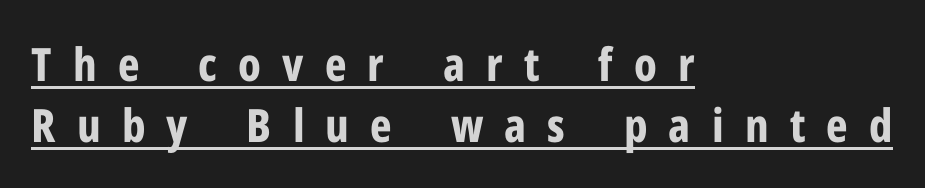
Quick note: interline space is typical. Varying glyph widths throughout — classic text-font behaviour. If you drew a ruler down the left edge, every line would touch it. The rendered words wear a rule along their underside. The letterforms stand isolated, each surrounded by extra space.
